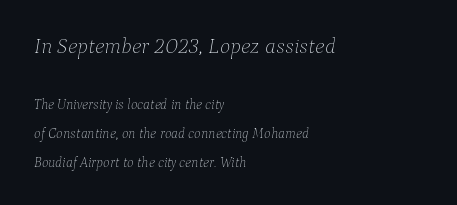
The text carries the slant typical of an italic or oblique font. This rendering leaves character spacing at its baseline value. Block one is the big one; block two sits smaller underneath. The space between consecutive lines is lavish.
